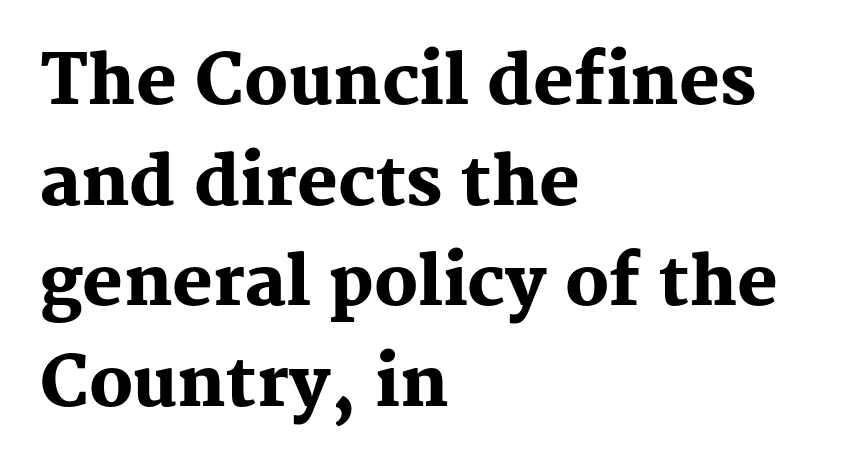
Caption: standard tracking, unaltered. Ordinary non-slanted type is in use. The letters are bold, with thick, heavy strokes. Whoever set this chose a conventional vertical rhythm. Here the designer chose a conventional face with non-uniform glyph widths. The paragraph has a hard left edge and a soft right edge.
